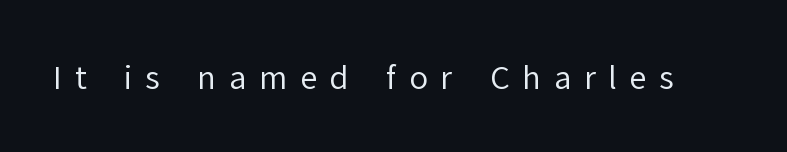
The image shows 31 px regular-weight sans-serif type, upright; set unusually wide letter spacing (+0.41 em), not underlined; low stroke contrast and a medium x-height.
